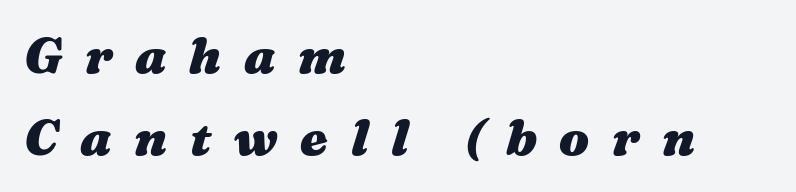
The image shows 50 px heavy, wide type, italic (leaning right); set left-aligned, normal line spacing (1.64x), unusually wide letter spacing (+0.45 em), not underlined; medium stroke contrast and a medium x-height.
